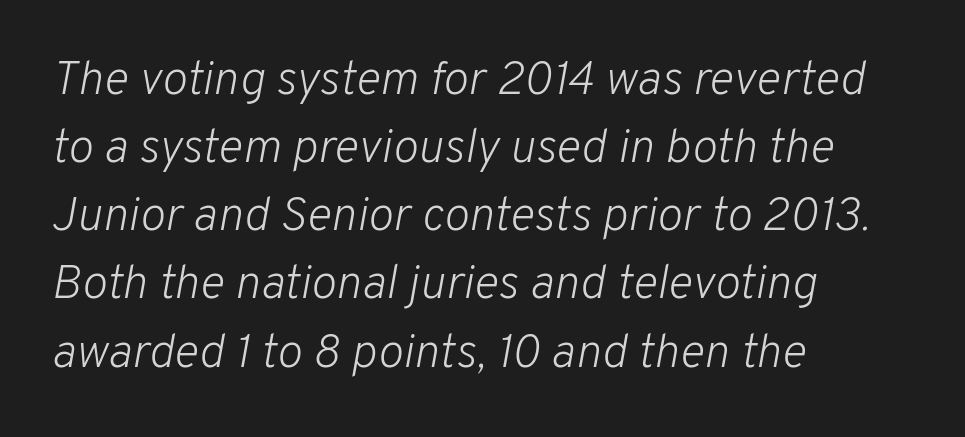
{"italic": "yes", "lean": "right", "slant_degrees": 10, "bold": "no", "weight": "light", "width": "normal", "stroke_contrast": "low", "x_height": "medium", "monospaced": "no", "underline": "no", "align": "left", "line_spacing": "normal", "line_spacing_ratio": 1.42, "letter_spacing": "normal", "letter_spacing_em": 0.0, "glyph_px": 48}
